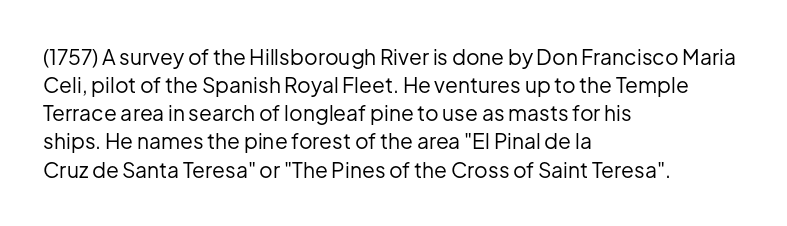
Q: Is the text bold? A: No.
Q: Is the text italic (slanted)? A: No, it is upright.
Q: Is the text underlined? A: No.
Q: How is the paragraph aligned? A: Left-aligned.
Q: Is the spacing between letters normal or unusually wide? A: Normal.
Q: Is the spacing between lines tight, normal or loose? A: Normal.
